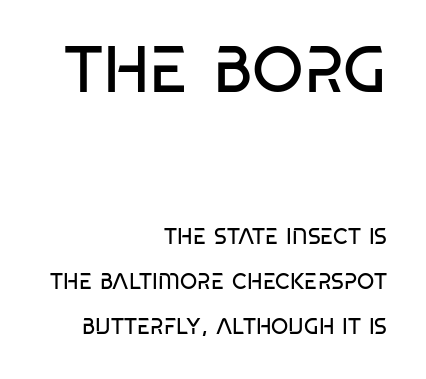
{"serif": "no", "italic": "no", "bold": "no", "weight": "regular", "width": "condensed", "stroke_contrast": "low", "x_height": "large", "monospaced": "no", "underline": "no", "align": "right", "line_spacing": "loose", "line_spacing_ratio": 2.04, "letter_spacing": "normal", "letter_spacing_em": 0.0, "larger_block": "first", "size_ratio": 3.0, "glyph_px": 66}
